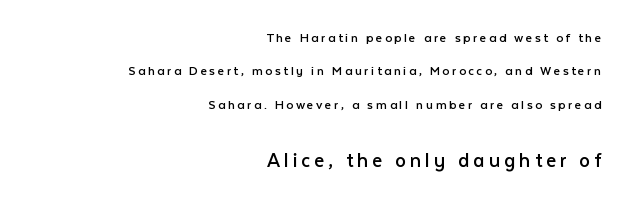
The image shows 22 px text type, upright; set right-aligned, loose line spacing (2.38x), not underlined; the second (bottom) block is 1.57x larger.
